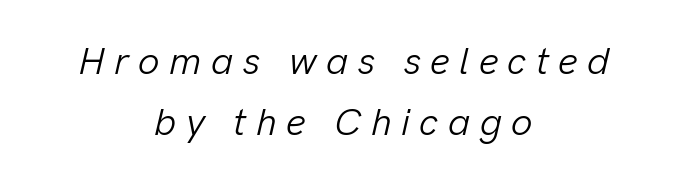
The image shows 38 px light type, italic (leaning right); set centered, normal line spacing (1.6x), unusually wide letter spacing (+0.25 em), not underlined; low stroke contrast and a medium x-height.
